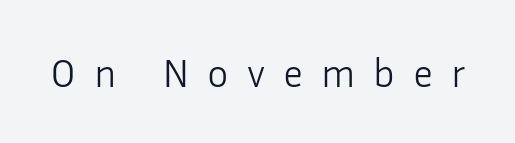
Q: Is the text bold? A: No.
Q: Is the text italic (slanted)? A: No, it is upright.
Q: Is the typeface a serif or a sans-serif typeface? A: Sans-serif.
Q: Is the text underlined? A: No.
Q: Is the spacing between letters normal or unusually wide? A: Unusually wide.
Q: Width (condensed, normal, or wide)? A: Normal.
Q: Stroke contrast? A: Low.
Q: x-height? A: Medium.
Q: Monospaced? A: No.
